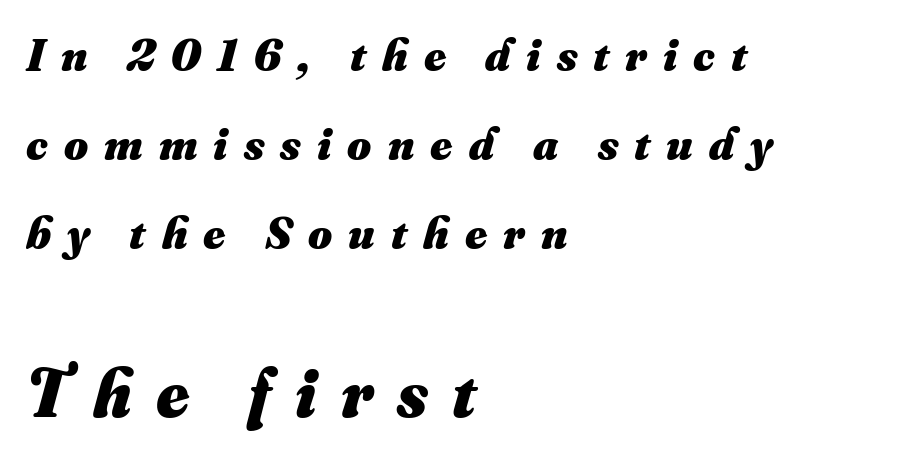
The image shows 69 px heavy type; set left-aligned, loose line spacing (1.94x), unusually wide letter spacing (+0.35 em), not underlined; the second (bottom) block is 1.5x larger; medium stroke contrast and a small x-height.
